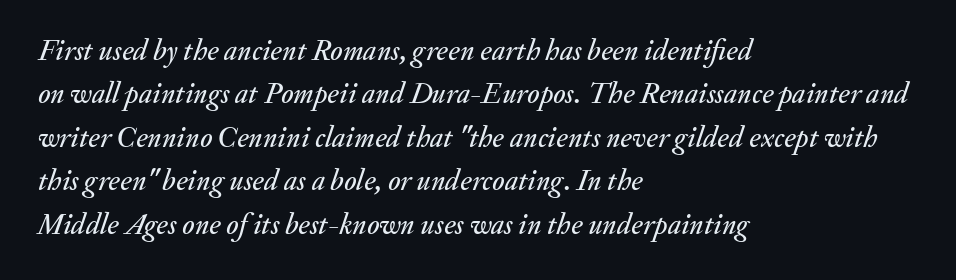
Compared with ordinary roman type, these characters are visibly tilted. Observe the ordinary spacing: letters are neighbours, not strangers. The face used here is proportionally spaced, like ordinary book or web type. The vertical gap from one line to the next is medium.
